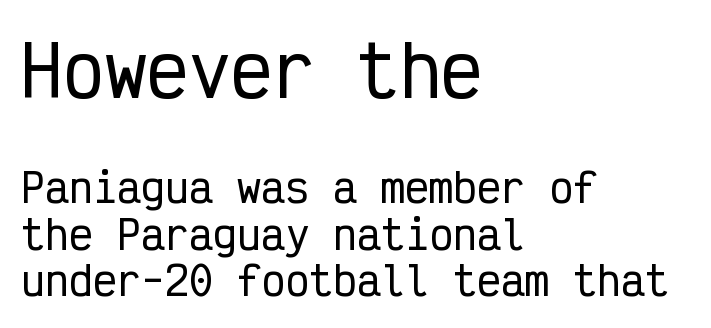
Each row of text sits above clean, open space. Scale decreases going downward across the two blocks. How are the letters spaced? Ordinarily, with no added tracking. The lettering stays uniformly vertical, giving the passage a roman look.
